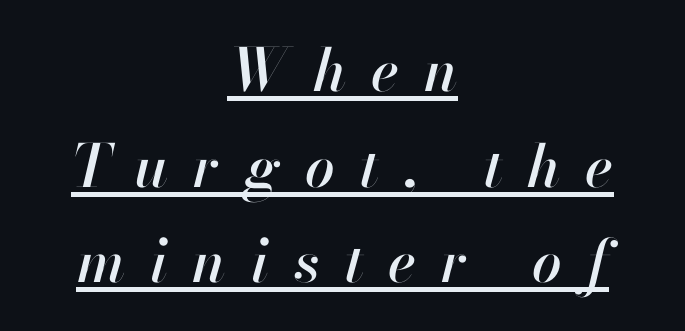
{"italic": "yes", "lean": "right", "slant_degrees": 13, "width": "normal", "stroke_contrast": "high", "x_height": "small", "monospaced": "no", "underline": "yes", "align": "center", "line_spacing": "normal", "line_spacing_ratio": 1.62, "letter_spacing": "wide", "letter_spacing_em": 0.42, "glyph_px": 59}
